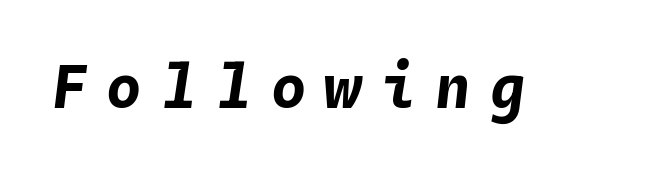
Strokes here are thick enough to call this a true bold. When letters slant like this, we call the style italic. Any mark beneath the type? The region is blank. Is the letter spacing exaggerated? Yes — the characters are pushed far apart. Each letter, wide or thin by design, is forced into the same width here.
